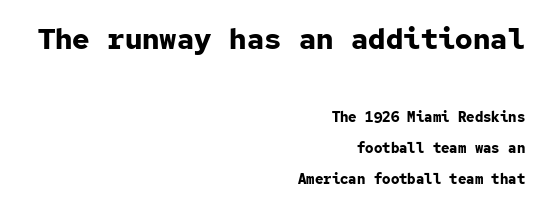
Q: Is the text bold? A: Yes.
Q: Is the text italic (slanted)? A: No, it is upright.
Q: Is the typeface a serif or a sans-serif typeface? A: Sans-serif.
Q: Is the text underlined? A: No.
Q: How is the paragraph aligned? A: Right-aligned.
Q: Is the spacing between letters normal or unusually wide? A: Normal.
Q: Is the spacing between lines tight, normal or loose? A: Loose.
Q: Which block of text is set in a larger size, the first (top) or the second (bottom)? A: The first (top) one.
Q: Width (condensed, normal, or wide)? A: Normal.
Q: Stroke contrast? A: Low.
Q: x-height? A: Medium.
Q: Monospaced? A: Yes.
